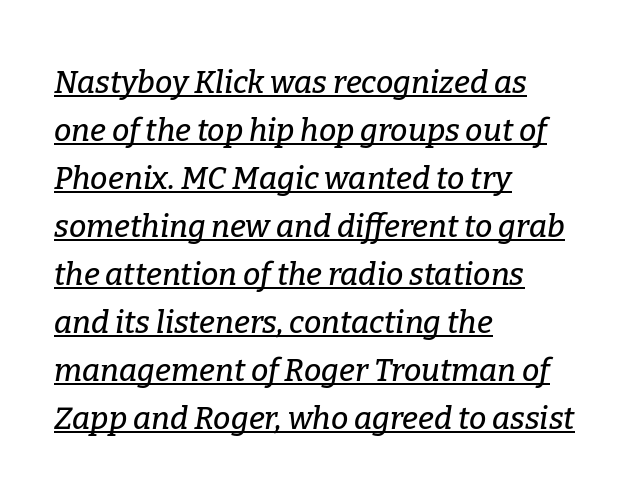
Character widths vary here, with narrow letters taking less room than wide ones. The font's italic variant was chosen for this text. Typographically, this falls in the serif category. Each line starts at the same left margin while the right side varies. This sample carries an underscore along the baseline area.
